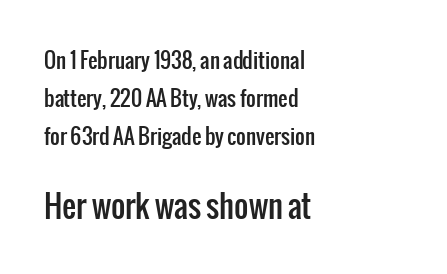
The image shows 31 px condensed sans-serif type, upright; set left-aligned, line spacing 1.8x, normal letter spacing, not underlined; the second (bottom) block is 1.48x larger; low stroke contrast and a medium x-height.
